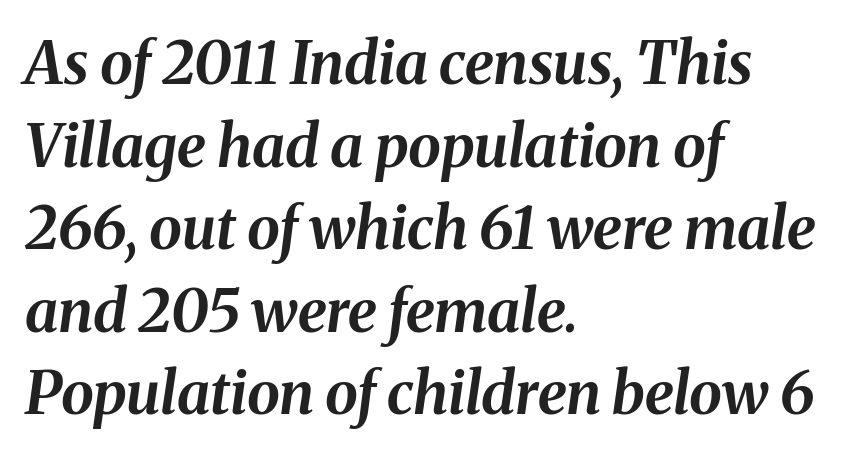
The image shows 59 px bold type, italic (leaning right); set left-aligned, normal line spacing (1.4x), normal letter spacing, not underlined; medium stroke contrast and a medium x-height.
